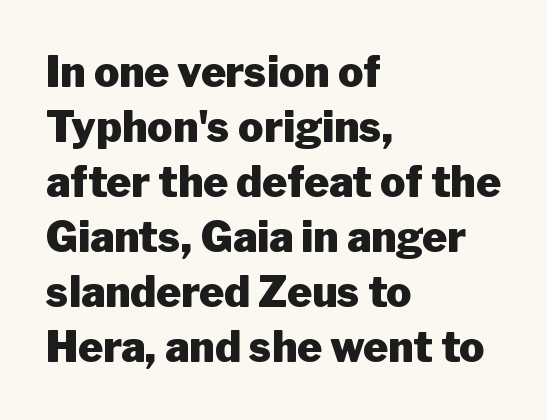
The image shows 42 px heavy sans-serif type, upright; set left-aligned, normal line spacing (1.31x), normal letter spacing, not underlined; low stroke contrast and a medium x-height.
